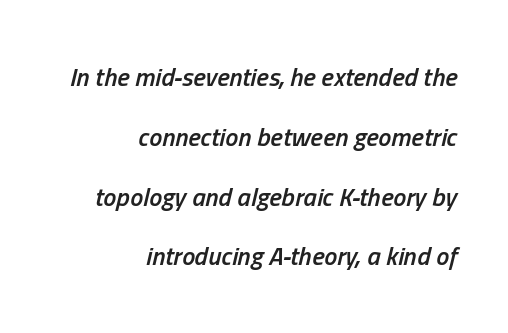
The image shows 26 px text type, italic (leaning right); set right-aligned, loose line spacing (2.3x), normal letter spacing, not underlined.
